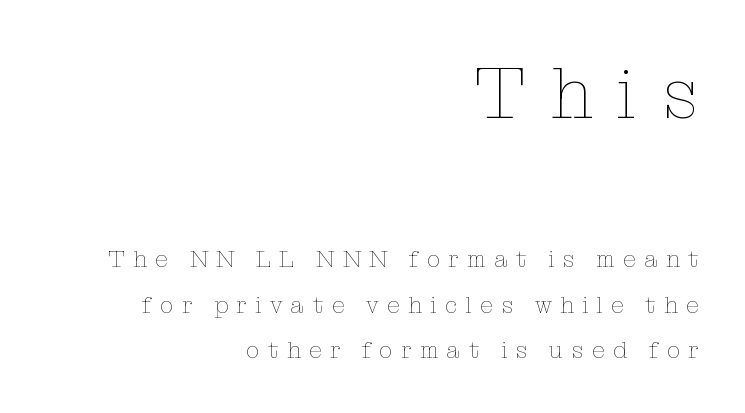
Proportional: the letters do not fall into vertical columns. The rag falls on the left side of this text block. The gap between lines stays unmarked. In terms of leading, this rendering errs on the spacious side. The block sitting higher on the canvas is the one with enlarged characters.
